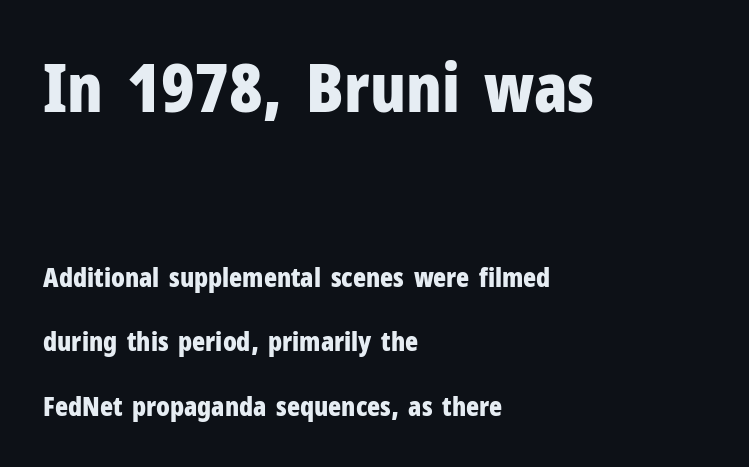
{"serif": "no", "italic": "no", "bold": "yes", "weight": "bold", "width": "condensed", "stroke_contrast": "low", "x_height": "medium", "monospaced": "no", "underline": "no", "align": "left", "line_spacing": "loose", "line_spacing_ratio": 2.38, "letter_spacing": "normal", "letter_spacing_em": 0.0, "larger_block": "first", "size_ratio": 2.52, "glyph_px": 68}
